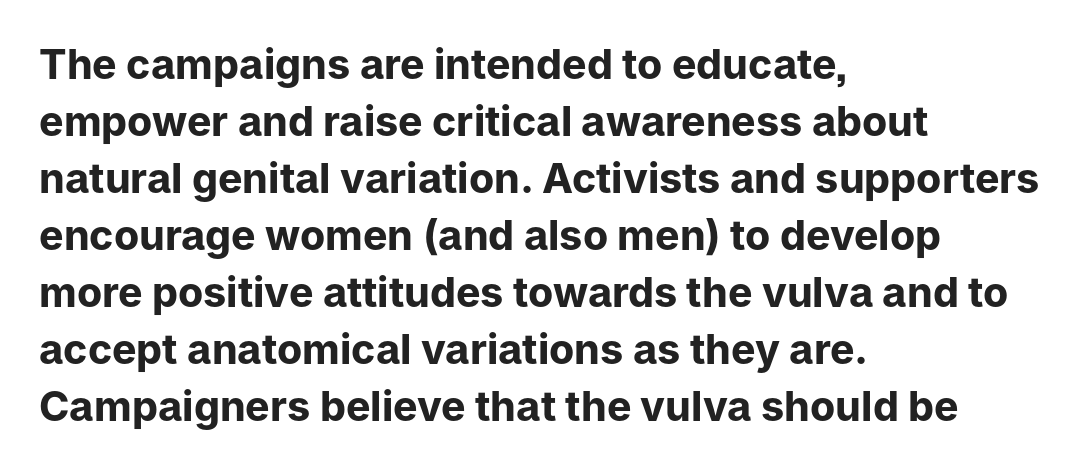
The image shows 41 px bold sans-serif type, upright; set left-aligned, normal line spacing (1.39x), normal letter spacing, not underlined; low stroke contrast and a medium x-height.
